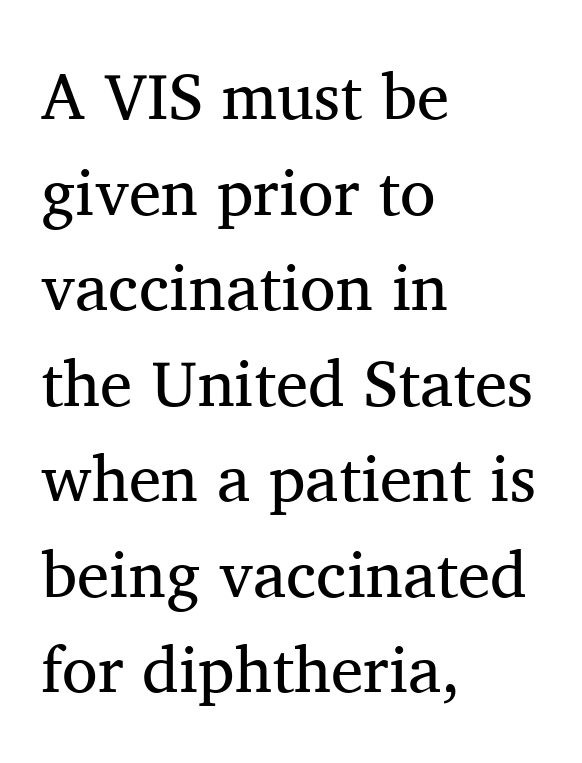
{"serif": "yes", "italic": "no", "bold": "no", "weight": "regular", "width": "normal", "stroke_contrast": "medium", "x_height": "medium", "monospaced": "no", "underline": "no", "align": "left", "line_spacing": "normal", "line_spacing_ratio": 1.47, "letter_spacing": "normal", "letter_spacing_em": 0.0, "glyph_px": 65}
